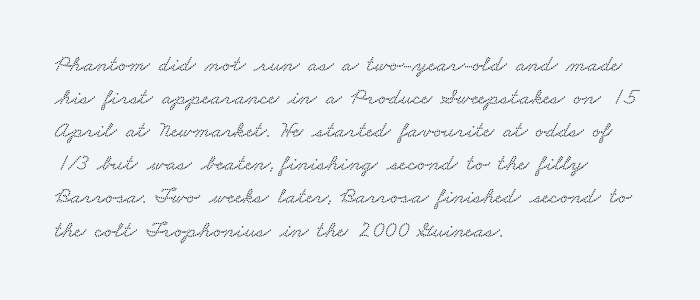
The image shows 23 px text type; set left-aligned, normal line spacing (1.44x), normal letter spacing, not underlined.
